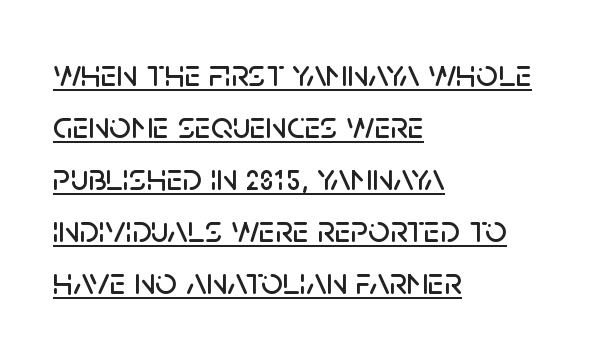
{"serif": "no", "italic": "no", "width": "normal", "stroke_contrast": "low", "x_height": "large", "monospaced": "no", "underline": "yes", "align": "left", "line_spacing": "normal", "line_spacing_ratio": 1.37, "letter_spacing": "normal", "letter_spacing_em": 0.0, "glyph_px": 38}
